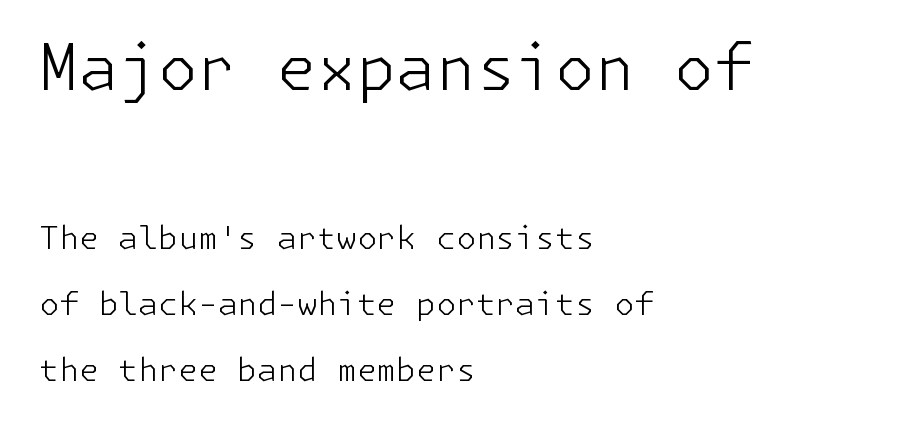
{"serif": "no", "italic": "no", "bold": "no", "weight": "light", "width": "normal", "stroke_contrast": "low", "x_height": "medium", "underline": "no", "align": "left", "line_spacing": "loose", "line_spacing_ratio": 2.07, "letter_spacing": "normal", "letter_spacing_em": 0.0, "larger_block": "first", "size_ratio": 2.0, "glyph_px": 64}
